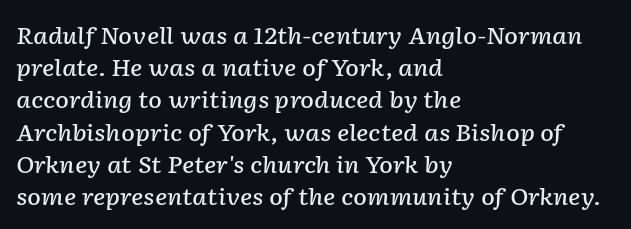
Q: Is the text bold? A: Semi-bold.
Q: Is the text italic (slanted)? A: Yes, it leans right by about 2 degrees.
Q: Is the text underlined? A: No.
Q: How is the paragraph aligned? A: Left-aligned.
Q: Is the spacing between letters normal or unusually wide? A: Normal.
Q: Is the spacing between lines tight, normal or loose? A: Normal.
